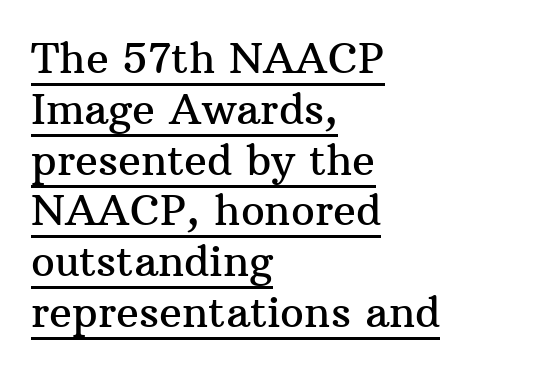
The image shows 42 px serif type, upright; set left-aligned, line spacing 1.21x, normal letter spacing, underlined; medium stroke contrast and a medium x-height.
